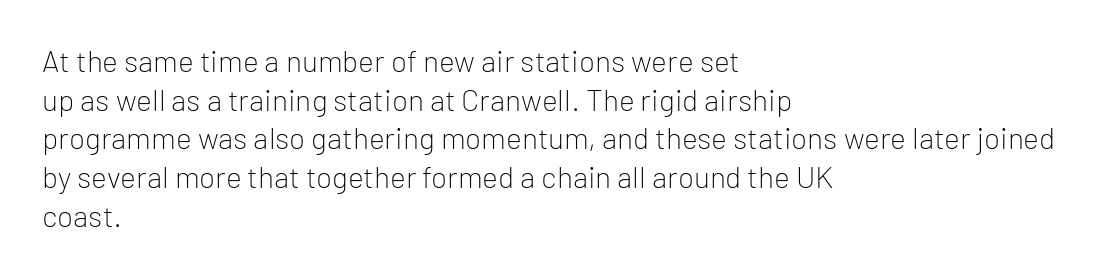
{"serif": "no", "italic": "no", "bold": "no", "weight": "light", "width": "normal", "stroke_contrast": "low", "x_height": "medium", "monospaced": "no", "underline": "no", "align": "left", "line_spacing": "normal", "line_spacing_ratio": 1.29, "letter_spacing": "normal", "letter_spacing_em": 0.0, "glyph_px": 30}
